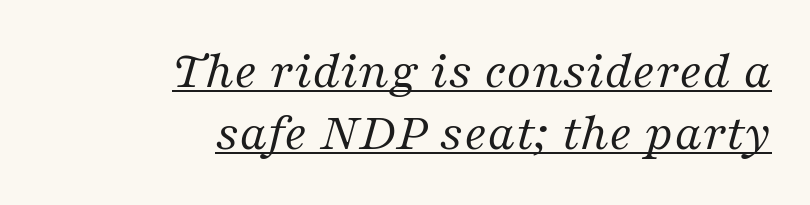
{"serif": "yes", "italic": "yes", "lean": "right", "slant_degrees": 16, "bold": "no", "weight": "regular", "width": "normal", "stroke_contrast": "medium", "x_height": "medium", "monospaced": "no", "underline": "yes", "align": "right", "line_spacing": "tight", "line_spacing_ratio": 1.14, "letter_spacing": "normal", "letter_spacing_em": 0.0, "glyph_px": 54}
